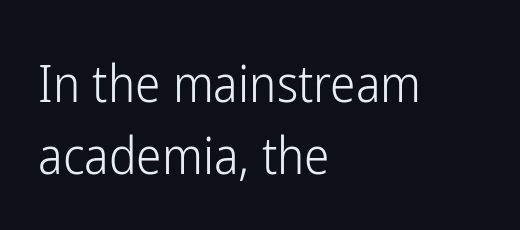
Teacher's note: observe the even left margin — that is flush-left alignment. You could call the tracking neutral — neither tight nor loose. A light-to-regular cut is what we see here. If you drew a line through each stem, it would be perfectly vertical.
